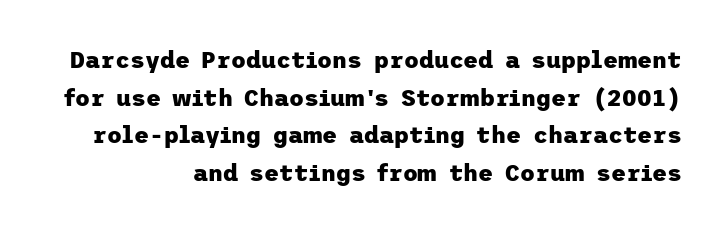
The image shows 23 px bold type, upright; set right-aligned, normal line spacing (1.64x), normal letter spacing, not underlined.
